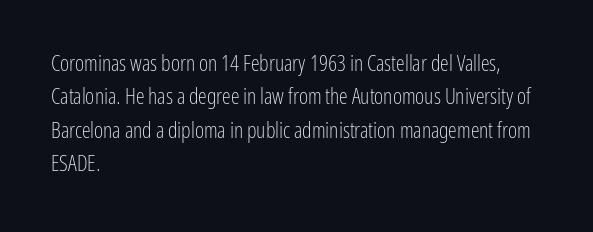
Summary of vertical rhythm: regular, with standard interline spacing. No extra ink here — the face is not bold. Quick note: not italic, upright. Horizontal alignment here is leftward, the default for most running prose.
